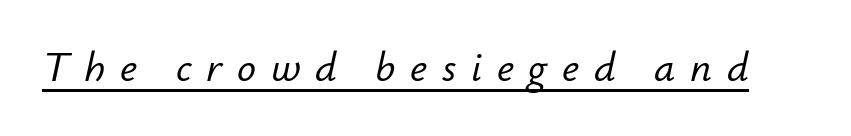
{"italic": "yes", "lean": "right", "slant_degrees": 12, "width": "normal", "stroke_contrast": "low", "x_height": "small", "monospaced": "no", "underline": "yes", "letter_spacing": "wide", "letter_spacing_em": 0.35, "glyph_px": 42}
